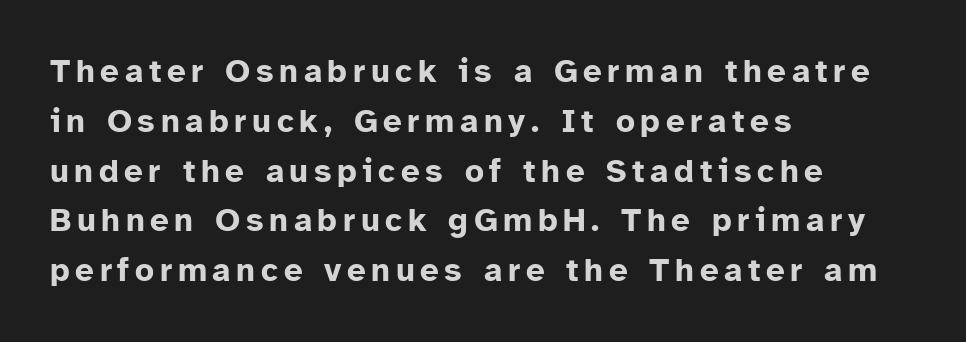
Weight check: bold — yes, fully. This rendering uses left alignment, leaving the right contour irregular. Spacing verdict: proportional, widths tailored to each character. This rendering employs a face without finishing strokes, i.e., a sans-serif. One glance says typical: line gaps are just what's usual.
